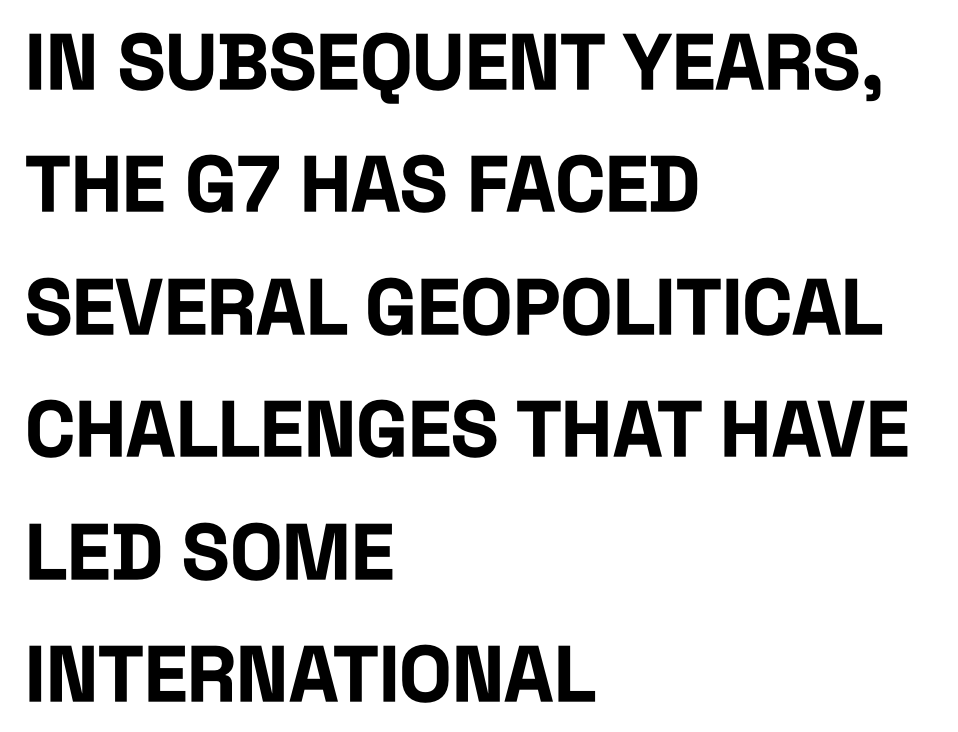
{"serif": "no", "italic": "no", "bold": "yes", "weight": "bold", "width": "condensed", "stroke_contrast": "low", "x_height": "large", "monospaced": "no", "underline": "no", "align": "left", "line_spacing": "normal", "line_spacing_ratio": 1.57, "letter_spacing": "normal", "letter_spacing_em": 0.0, "glyph_px": 78}
